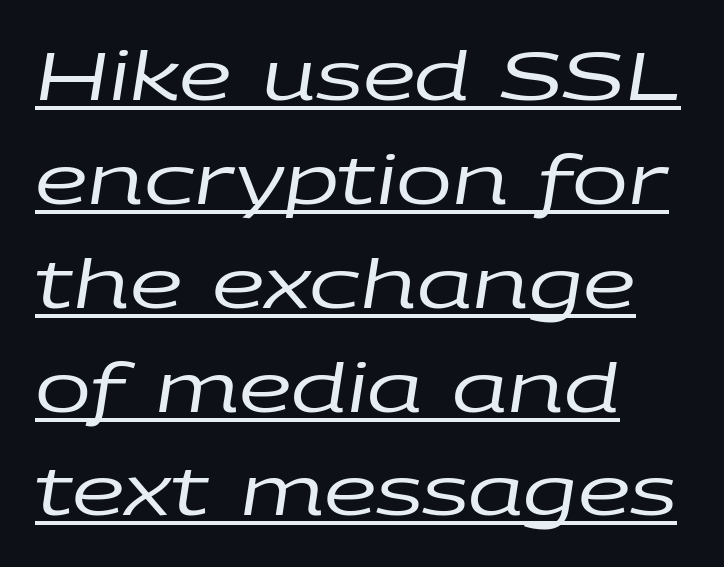
The specimen includes a rule beneath the text block's lines. The face looks like a standard text weight, possibly lighter. Look at the tracking — it's just the regular setting, nothing added. The rendering uses natural spacing where letterforms have individual widths.
